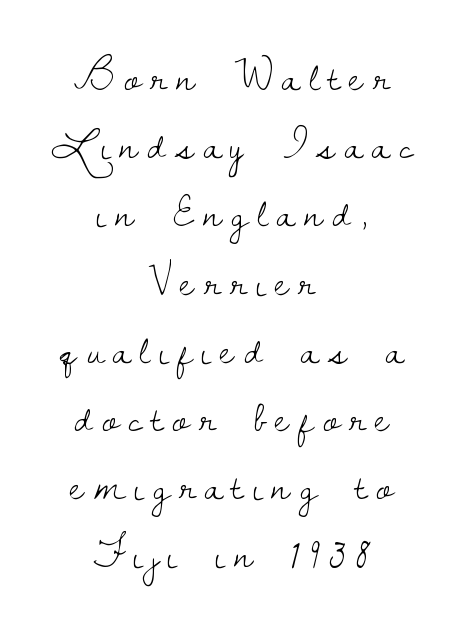
Yep, those are serifs on the letters. What stands out about the letter spacing? Its width — letters are far apart. Summary of weight: not heavy and not bold. The paragraph shown floats in the horizontal middle.
